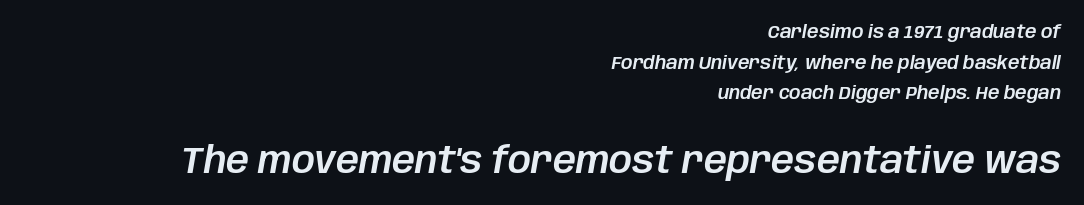
Q: Is the text italic (slanted)? A: Yes, it leans right by about 10 degrees.
Q: Is the text underlined? A: No.
Q: How is the paragraph aligned? A: Right-aligned.
Q: Is the spacing between letters normal or unusually wide? A: Normal.
Q: Is the spacing between lines tight, normal or loose? A: Normal.
Q: Which block of text is set in a larger size, the first (top) or the second (bottom)? A: The second (bottom) one.
Q: Width (condensed, normal, or wide)? A: Normal.
Q: Stroke contrast? A: Low.
Q: x-height? A: Large.
Q: Monospaced? A: No.
